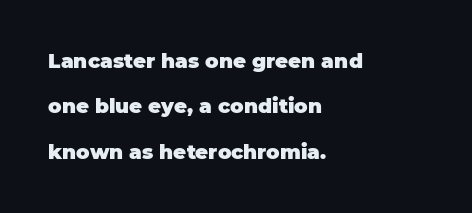
These lines are set flush left with a ragged right edge. Honestly, there is no underline to notice here at all. Tracking here is standard; glyphs follow each other at the usual distance. Heavy, bold letterforms. Compared with typical paragraphs, the rows here are farther apart. Unlike italic type, these characters show no tilt at all.
